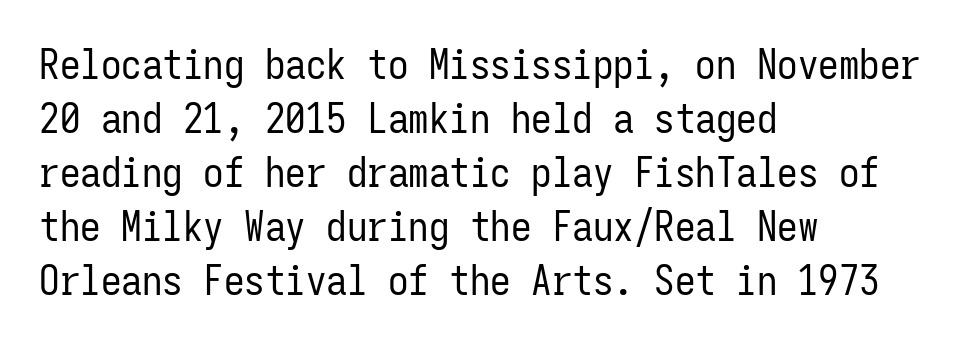
The paragraph has a hard left edge and a soft right edge. These lines are rendered in a fixed-pitch font. The strokes carry an ordinary text weight at most. The gaps between neighbouring characters are ordinary and unremarkable. Just letters on the line, the space beneath them empty.
